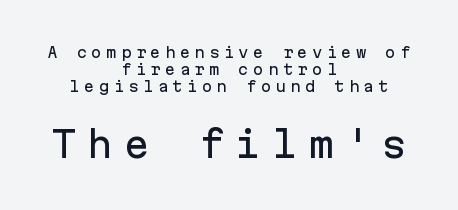
The image shows 35 px sans-serif type, upright, monospaced; set centered, line spacing 1.22x, unusually wide letter spacing (+0.3 em), not underlined; the second (bottom) block is 2.5x larger; low stroke contrast and a medium x-height.
